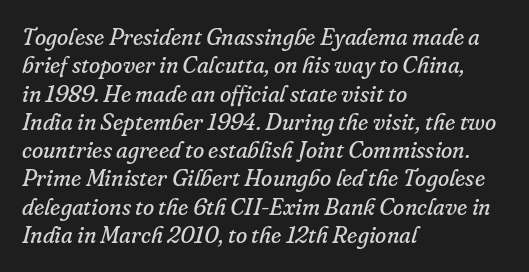
Q: Is the text bold? A: No.
Q: Is the text italic (slanted)? A: Yes, it leans right by about 16 degrees.
Q: Is the text underlined? A: No.
Q: How is the paragraph aligned? A: Left-aligned.
Q: Is the spacing between letters normal or unusually wide? A: Normal.
